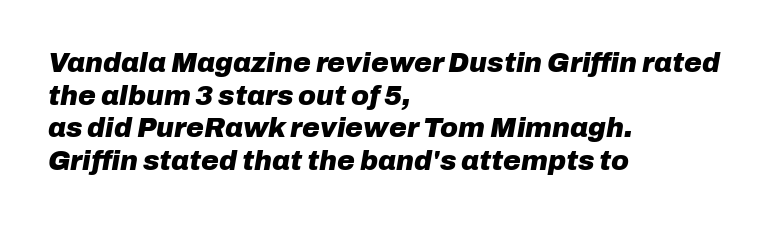
Q: Is the text bold? A: Yes.
Q: Is the text italic (slanted)? A: Yes, it leans right by about 10 degrees.
Q: Is the text underlined? A: No.
Q: How is the paragraph aligned? A: Left-aligned.
Q: Is the spacing between letters normal or unusually wide? A: Normal.
